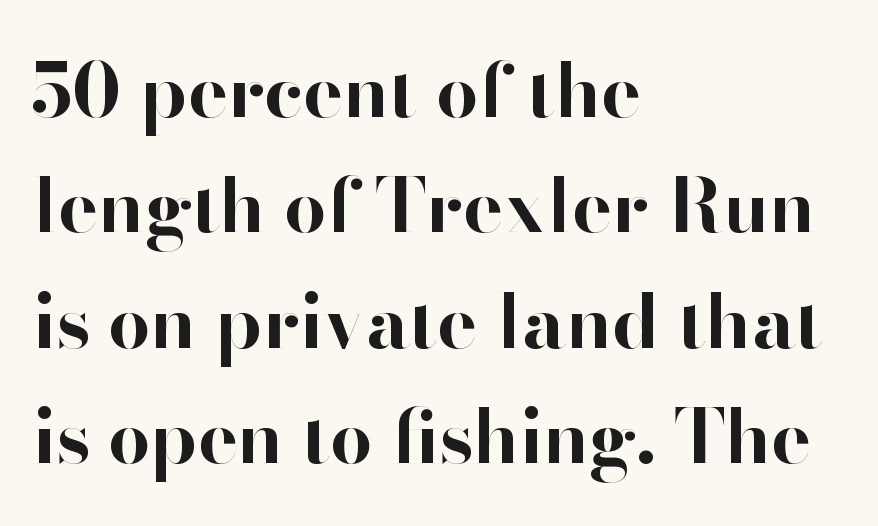
The setting favours the left margin, as ordinary paragraphs usually do. Decoration check: the copy has no underline. Tracking value appears to be zero — textbook default spacing. This is roman type, the default non-slanted kind. Heavy, bold letterforms. A typesetter would call this leading conventional body-copy spacing.
